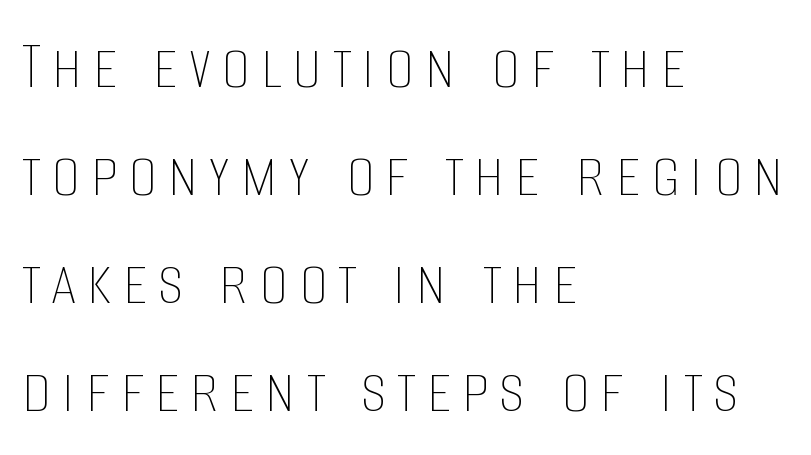
Compared with a typical body face, this is equally light or lighter still. Spacing verdict: proportional, widths tailored to each character. Just letters on the line, the space beneath them empty. These lines are set flush left with a ragged right edge.
